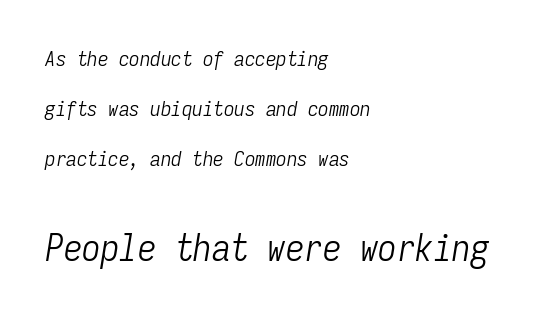
{"italic": "yes", "lean": "right", "slant_degrees": 9, "bold": "no", "weight": "light", "width": "condensed", "stroke_contrast": "low", "x_height": "medium", "monospaced": "yes", "underline": "no", "align": "left", "line_spacing": "loose", "line_spacing_ratio": 2.39, "letter_spacing": "normal", "letter_spacing_em": 0.0, "larger_block": "second", "size_ratio": 1.76, "glyph_px": 37}
